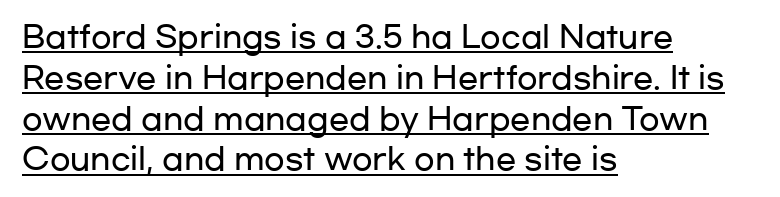
Q: Is the text italic (slanted)? A: No, it is upright.
Q: Is the typeface a serif or a sans-serif typeface? A: Sans-serif.
Q: Is the text underlined? A: Yes.
Q: How is the paragraph aligned? A: Left-aligned.
Q: Is the spacing between letters normal or unusually wide? A: Normal.
Q: Is the spacing between lines tight, normal or loose? A: Normal.
Q: Width (condensed, normal, or wide)? A: Wide.
Q: Stroke contrast? A: Low.
Q: x-height? A: Medium.
Q: Monospaced? A: No.
